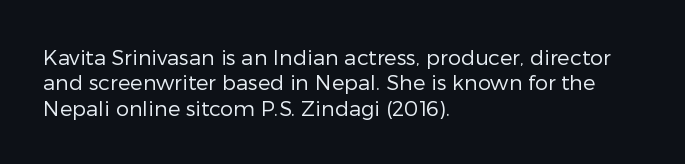
{"italic": "no", "bold": "no", "underline": "no", "align": "left", "line_spacing_ratio": 1.21, "letter_spacing": "normal", "letter_spacing_em": 0.0, "glyph_px": 21}
